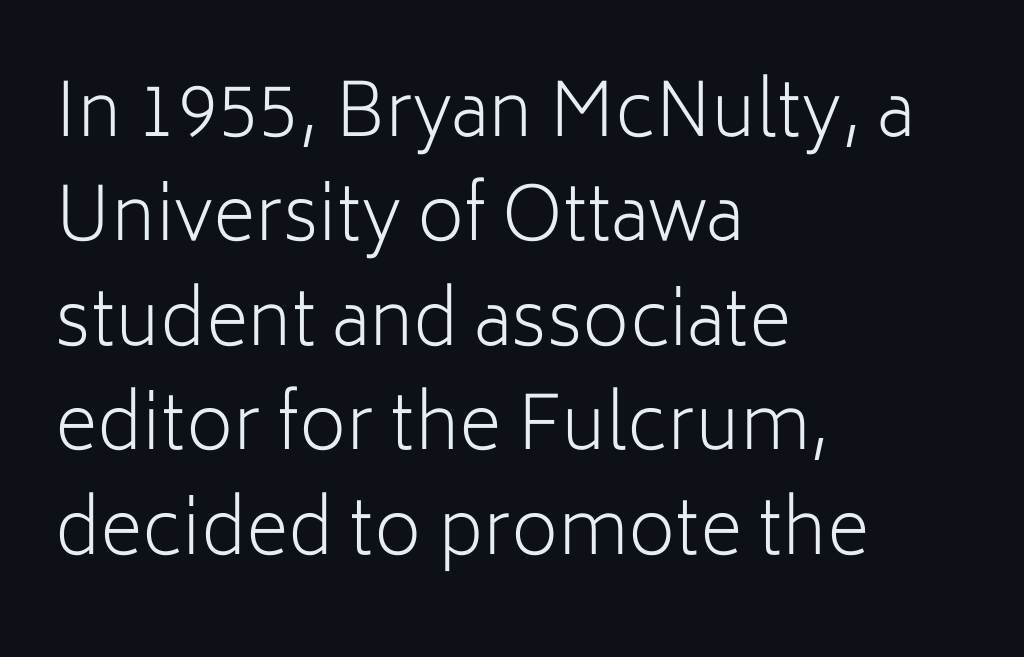
{"serif": "no", "italic": "no", "bold": "no", "weight": "light", "width": "normal", "stroke_contrast": "low", "x_height": "medium", "monospaced": "no", "underline": "no", "align": "left", "line_spacing": "normal", "line_spacing_ratio": 1.43, "letter_spacing": "normal", "letter_spacing_em": 0.0, "glyph_px": 73}
